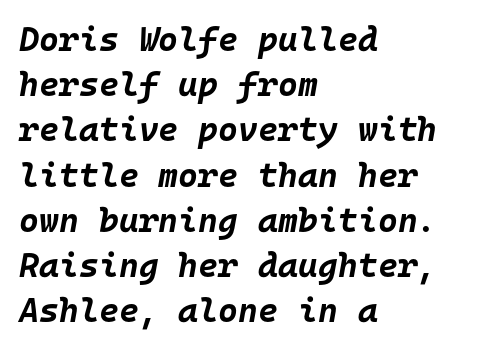
The image shows 34 px bold type, italic (leaning right), monospaced; set left-aligned, normal line spacing (1.33x), normal letter spacing, not underlined; low stroke contrast and a large x-height.
